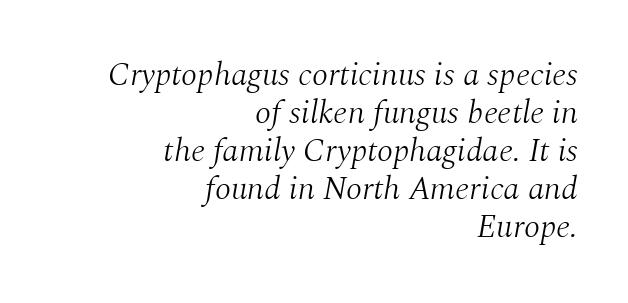
Q: Is the text bold? A: No.
Q: Is the text italic (slanted)? A: Yes, it leans right by about 10 degrees.
Q: Is the typeface a serif or a sans-serif typeface? A: Serif.
Q: Is the text underlined? A: No.
Q: How is the paragraph aligned? A: Right-aligned.
Q: Is the spacing between letters normal or unusually wide? A: Normal.
Q: Is the spacing between lines tight, normal or loose? A: Tight.
Q: Width (condensed, normal, or wide)? A: Normal.
Q: Stroke contrast? A: Medium.
Q: x-height? A: Medium.
Q: Monospaced? A: No.
